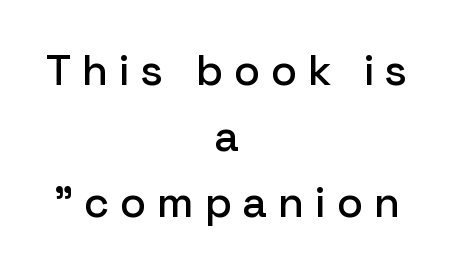
Q: Is the text italic (slanted)? A: No, it is upright.
Q: Is the typeface a serif or a sans-serif typeface? A: Sans-serif.
Q: Is the text underlined? A: No.
Q: How is the paragraph aligned? A: Centered.
Q: Is the spacing between letters normal or unusually wide? A: Unusually wide.
Q: Is the spacing between lines tight, normal or loose? A: Normal.
Q: Width (condensed, normal, or wide)? A: Normal.
Q: Stroke contrast? A: Low.
Q: x-height? A: Medium.
Q: Monospaced? A: No.
